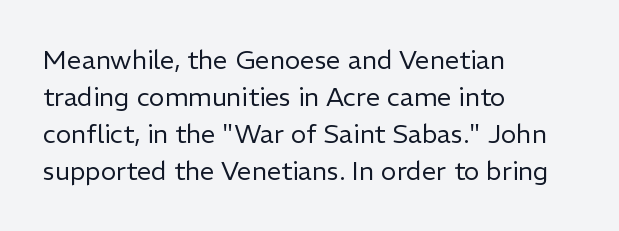
Rule under the text: the space is simply empty. The tracking reads as untouched default to a designer's eye. Compared with a typical body face, this is equally light or lighter still. A student would call this left alignment; a typographer would say flush left, rag right. The rows are spaced the way most documents space them.
